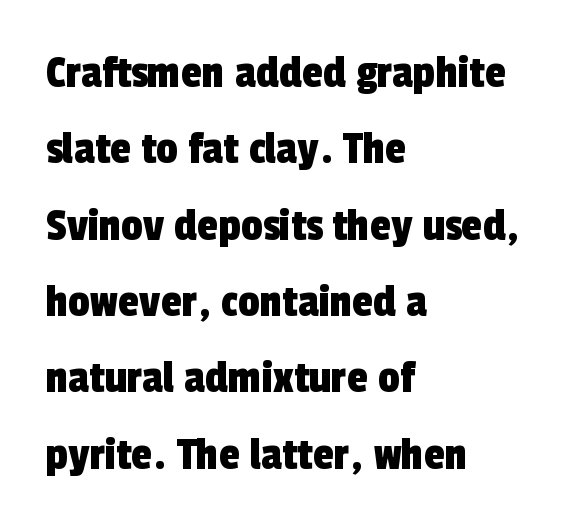
The image shows 48 px condensed sans-serif type; set left-aligned, normal line spacing (1.59x), normal letter spacing, not underlined; a medium x-height.
